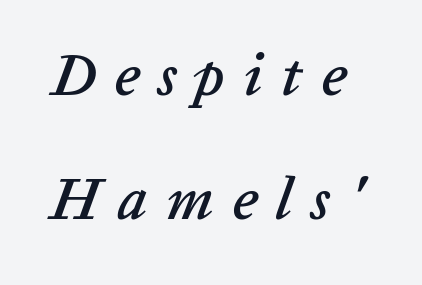
The rendering inserts visible extra space after every character. These lines are rendered in a variable-pitch font. Descender tails drop into unmarked territory. Yep, that's italic — everything's leaning.
